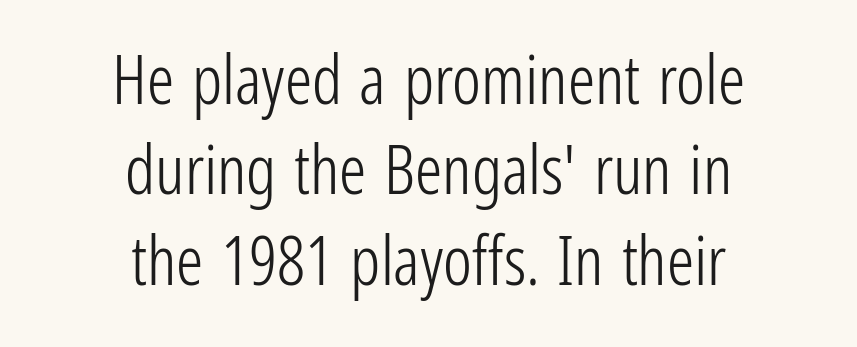
Q: Is the text bold? A: No.
Q: Is the text italic (slanted)? A: No, it is upright.
Q: Is the typeface a serif or a sans-serif typeface? A: Sans-serif.
Q: Is the text underlined? A: No.
Q: How is the paragraph aligned? A: Centered.
Q: Is the spacing between letters normal or unusually wide? A: Normal.
Q: Is the spacing between lines tight, normal or loose? A: Normal.
Q: Width (condensed, normal, or wide)? A: Condensed.
Q: Stroke contrast? A: Low.
Q: x-height? A: Medium.
Q: Monospaced? A: No.
